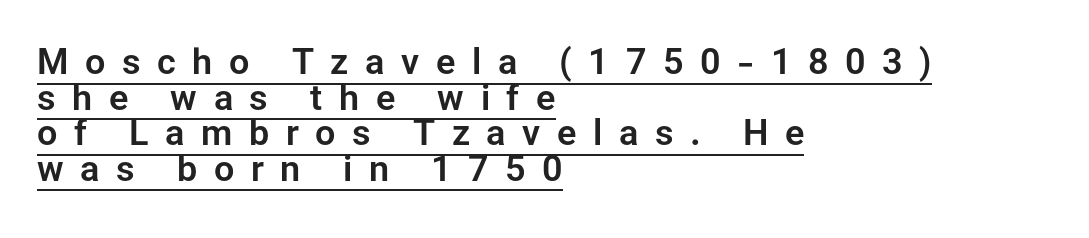
The image shows 36 px sans-serif type, upright; set left-aligned, tight line spacing (0.99x), unusually wide letter spacing (+0.46 em), underlined; low stroke contrast and a medium x-height.
